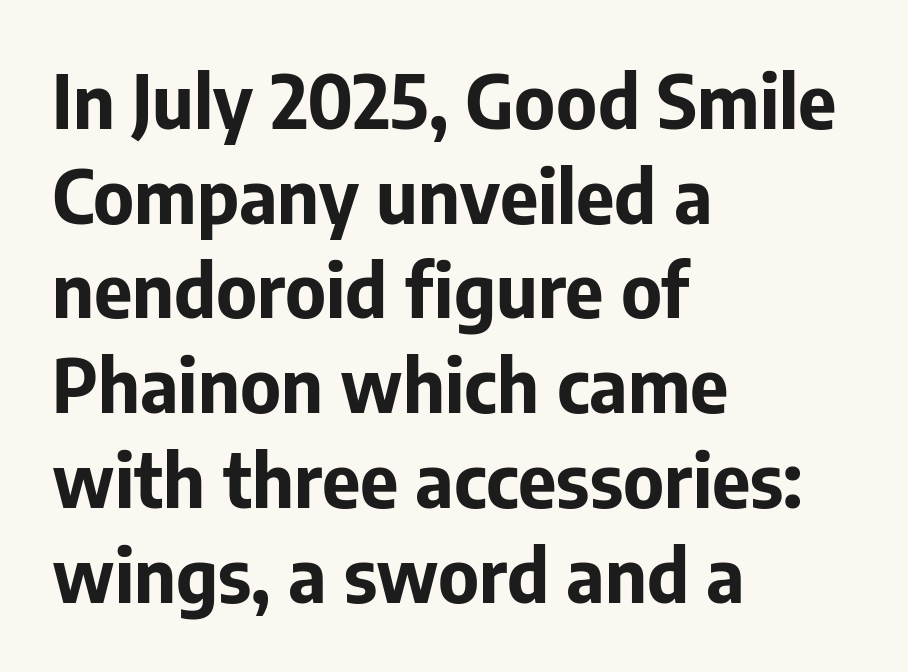
{"serif": "no", "italic": "no", "bold": "yes", "weight": "bold", "width": "normal", "stroke_contrast": "low", "x_height": "medium", "monospaced": "no", "underline": "no", "align": "left", "line_spacing": "normal", "line_spacing_ratio": 1.28, "letter_spacing": "normal", "letter_spacing_em": 0.0, "glyph_px": 74}
